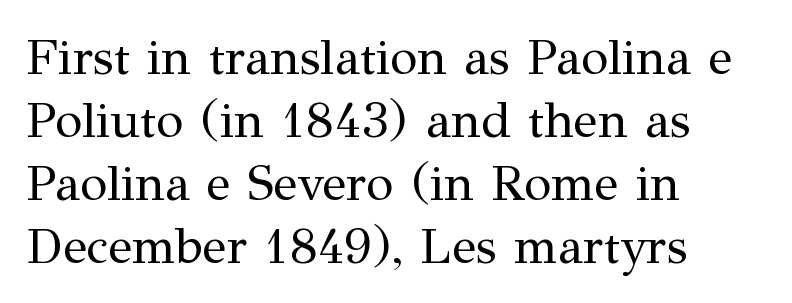
The image shows 50 px regular-weight serif type, upright; set left-aligned, normal line spacing (1.26x), normal letter spacing, not underlined; medium stroke contrast and a medium x-height.
